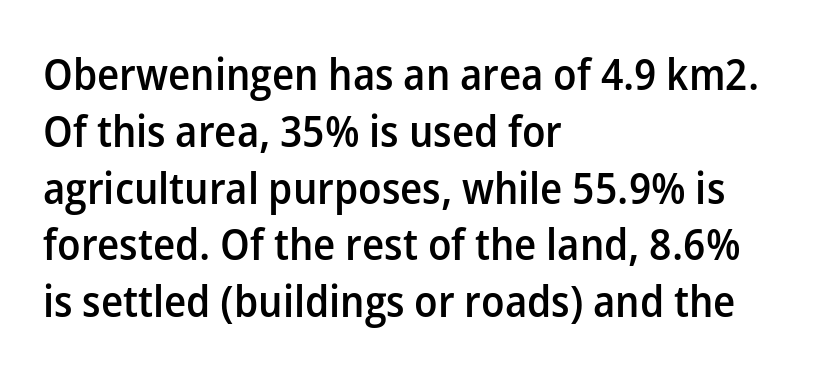
Q: Is the text bold? A: Semi-bold.
Q: Is the text italic (slanted)? A: No, it is upright.
Q: Is the typeface a serif or a sans-serif typeface? A: Sans-serif.
Q: Is the text underlined? A: No.
Q: How is the paragraph aligned? A: Left-aligned.
Q: Is the spacing between letters normal or unusually wide? A: Normal.
Q: Is the spacing between lines tight, normal or loose? A: Normal.
Q: Width (condensed, normal, or wide)? A: Normal.
Q: Stroke contrast? A: Low.
Q: x-height? A: Medium.
Q: Monospaced? A: No.
